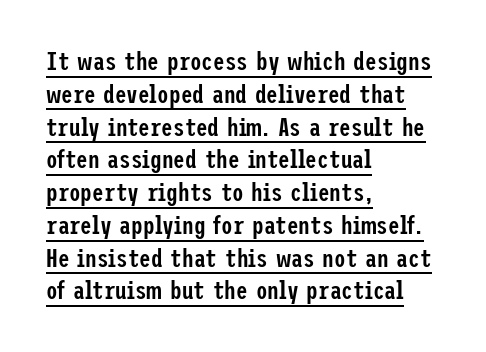
{"italic": "no", "bold": "semi", "underline": "yes", "align": "left", "line_spacing": "normal", "line_spacing_ratio": 1.26, "letter_spacing": "normal", "letter_spacing_em": 0.0, "glyph_px": 26}
